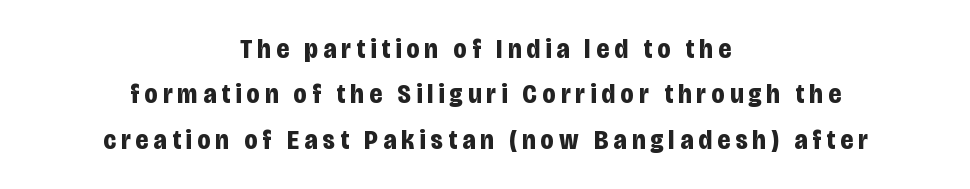
The image shows 27 px bold type, upright; set centered, normal line spacing (1.68x), unusually wide letter spacing (+0.2 em), not underlined.
